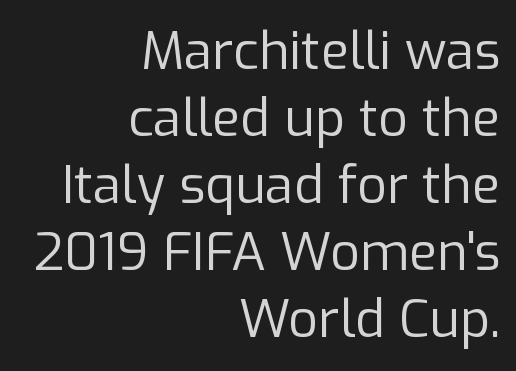
Horizontally, the lines are justified to the trailing edge only. Just letters on the line, the space beneath them empty. Leading: standard. Rendered with straight, roman letterforms. Think standard paragraph weight, or any step lighter than that.
